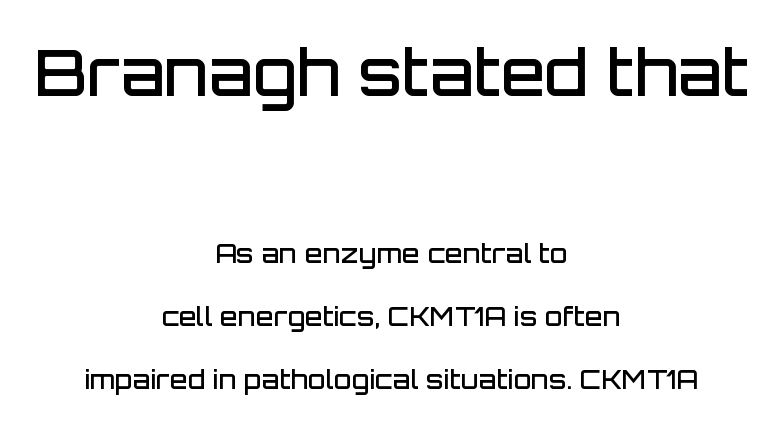
{"serif": "no", "italic": "no", "bold": "semi", "weight": "semibold", "width": "normal", "stroke_contrast": "low", "x_height": "large", "monospaced": "no", "underline": "no", "align": "center", "line_spacing": "loose", "line_spacing_ratio": 2.41, "letter_spacing": "normal", "letter_spacing_em": 0.0, "larger_block": "first", "size_ratio": 2.46, "glyph_px": 64}
